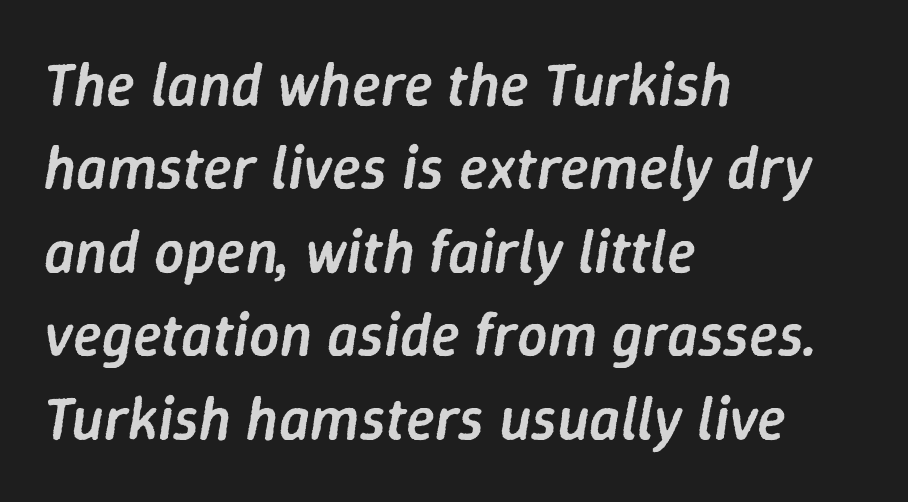
Q: Is the text bold? A: Semi-bold.
Q: Is the text italic (slanted)? A: Yes, it leans right by about 9 degrees.
Q: Is the text underlined? A: No.
Q: How is the paragraph aligned? A: Left-aligned.
Q: Is the spacing between letters normal or unusually wide? A: Normal.
Q: Is the spacing between lines tight, normal or loose? A: Normal.
Q: Width (condensed, normal, or wide)? A: Normal.
Q: Stroke contrast? A: Low.
Q: x-height? A: Medium.
Q: Monospaced? A: No.
